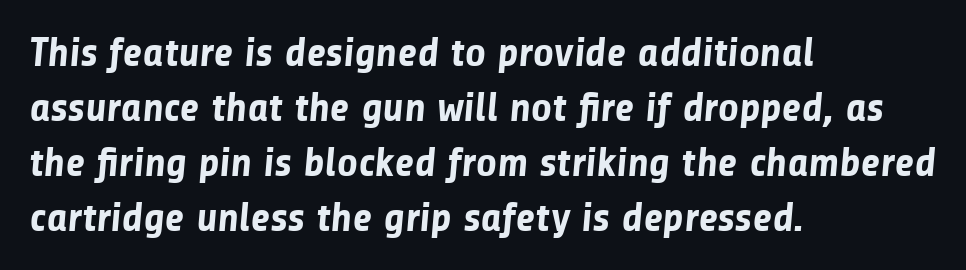
The designer left line spacing at the default. Line starts are locked; line ends wander. The space directly below the letters is spotless. Is this a fixed-width face? No — the glyphs have proportional, varying widths.
